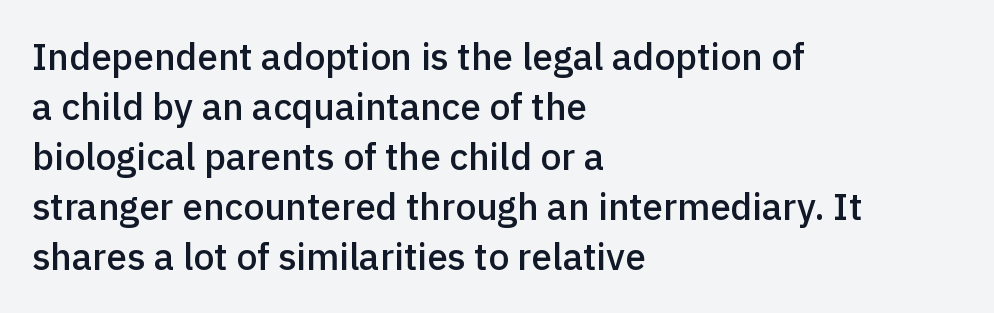
The image shows 37 px semibold sans-serif type, upright; set left-aligned, normal line spacing (1.35x), normal letter spacing, not underlined; a medium x-height.
